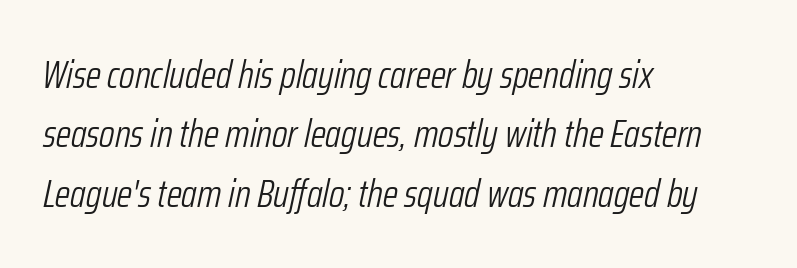
The image shows 39 px light, condensed type, italic (leaning right); set left-aligned, normal line spacing (1.52x), normal letter spacing, not underlined; low stroke contrast and a medium x-height.
